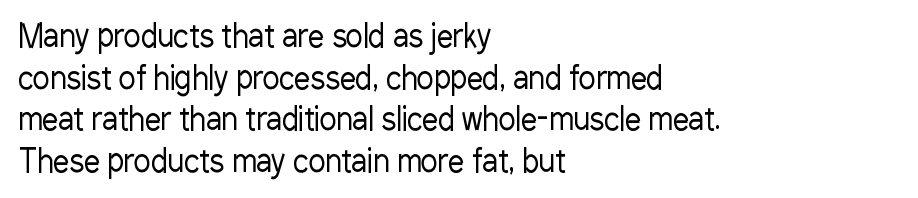
The image shows 32 px regular-weight, condensed sans-serif type, upright; set left-aligned, normal line spacing (1.3x), normal letter spacing, not underlined; low stroke contrast and a medium x-height.
